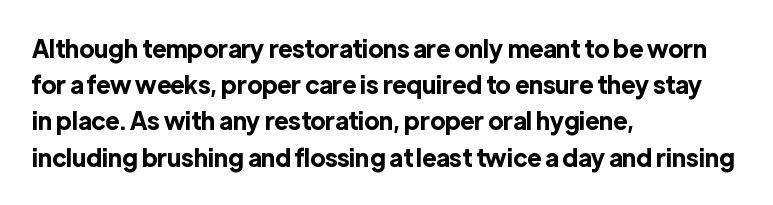
{"italic": "no", "bold": "yes", "underline": "no", "align": "left", "line_spacing": "normal", "line_spacing_ratio": 1.51, "letter_spacing": "normal", "letter_spacing_em": 0.0, "glyph_px": 24}
